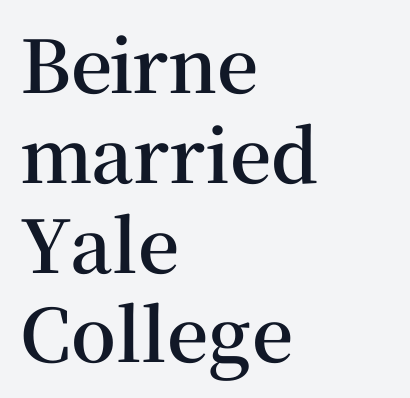
Q: Is the text bold? A: Semi-bold.
Q: Is the text italic (slanted)? A: No, it is upright.
Q: Is the typeface a serif or a sans-serif typeface? A: Serif.
Q: Is the text underlined? A: No.
Q: How is the paragraph aligned? A: Left-aligned.
Q: Is the spacing between letters normal or unusually wide? A: Normal.
Q: Width (condensed, normal, or wide)? A: Normal.
Q: Stroke contrast? A: Medium.
Q: x-height? A: Medium.
Q: Monospaced? A: No.
